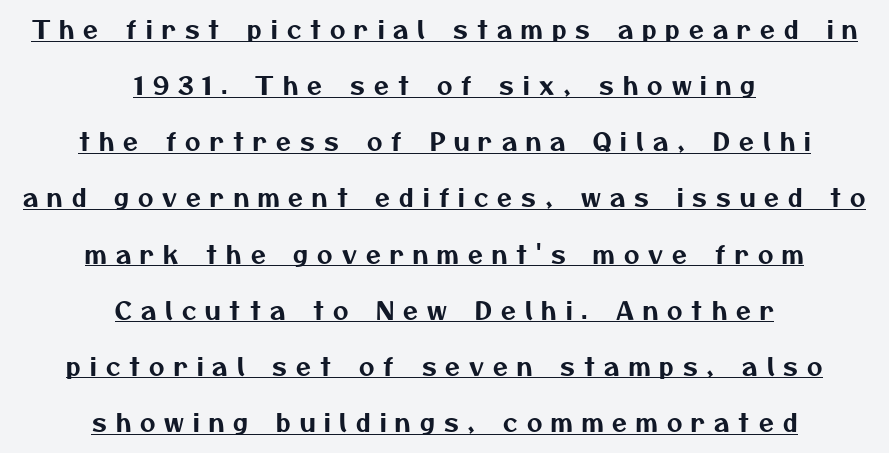
The image shows 24 px text type; set centered, loose line spacing (2.34x), unusually wide letter spacing (+0.38 em), underlined.
